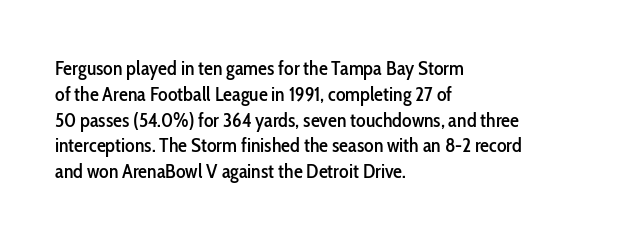
Q: Is the text italic (slanted)? A: No, it is upright.
Q: Is the text underlined? A: No.
Q: How is the paragraph aligned? A: Left-aligned.
Q: Is the spacing between letters normal or unusually wide? A: Normal.
Q: Is the spacing between lines tight, normal or loose? A: Normal.
